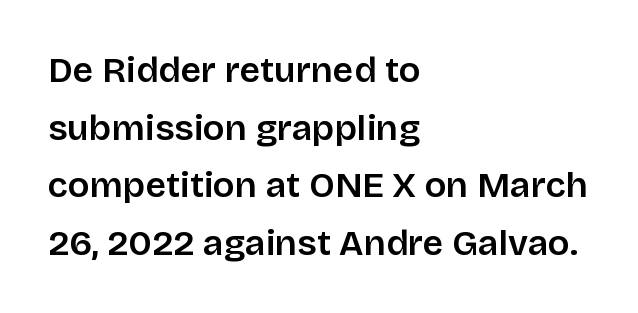
The font's upright variant was chosen for this text. The designer went with a sans here, leaving each stem footless. Just letters on the line, the space beneath them empty. Summary of vertical rhythm: regular, with standard interline spacing. A typesetter would call this proportional, since set widths differ per character.
